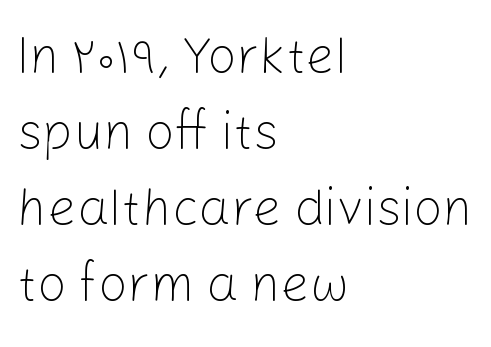
{"serif": "no", "italic": "no", "bold": "no", "weight": "light", "width": "normal", "stroke_contrast": "low", "x_height": "medium", "monospaced": "no", "underline": "no", "align": "left", "line_spacing": "normal", "line_spacing_ratio": 1.49, "letter_spacing": "normal", "letter_spacing_em": 0.0, "glyph_px": 51}
